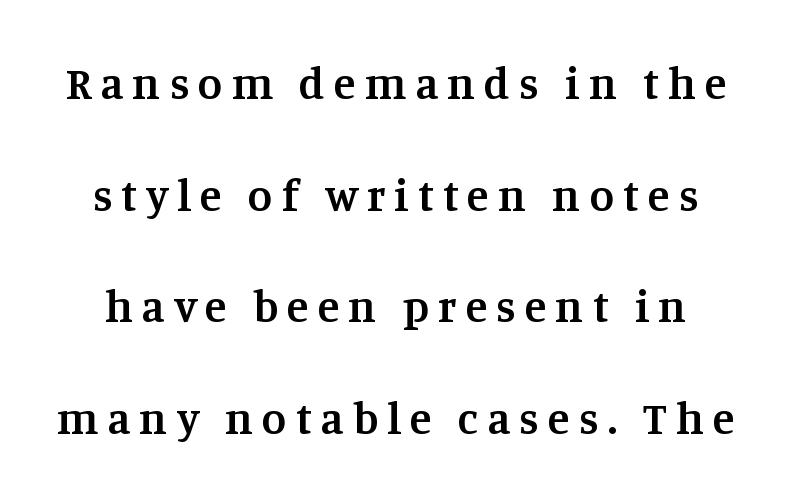
{"serif": "yes", "italic": "no", "bold": "semi", "weight": "semibold", "width": "normal", "stroke_contrast": "medium", "x_height": "large", "monospaced": "no", "underline": "no", "line_spacing": "loose", "line_spacing_ratio": 2.48, "letter_spacing": "wide", "letter_spacing_em": 0.2, "glyph_px": 45}
